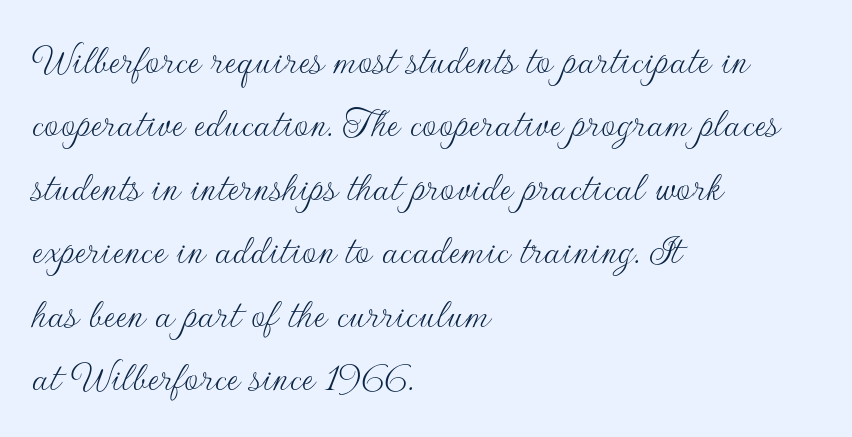
The image shows 45 px thin sans-serif type; set left-aligned, normal line spacing (1.41x), normal letter spacing, not underlined; low stroke contrast and a small x-height.
